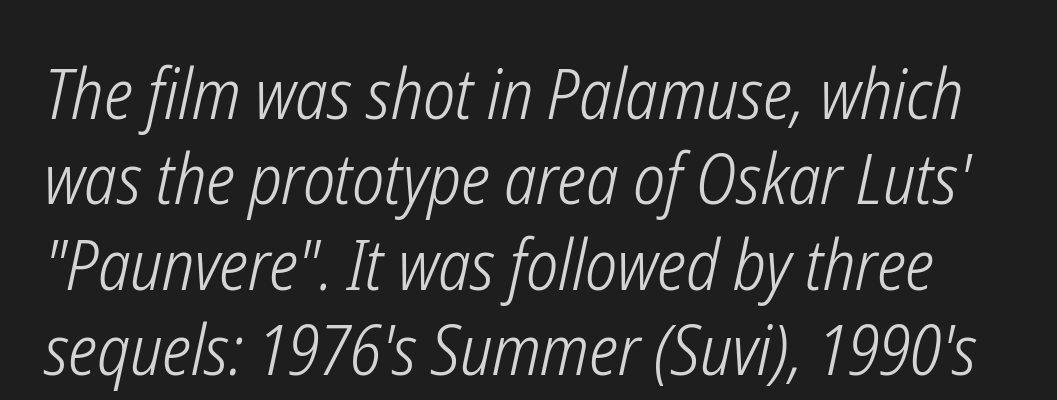
{"italic": "yes", "lean": "right", "slant_degrees": 12, "bold": "no", "weight": "light", "width": "condensed", "stroke_contrast": "low", "x_height": "medium", "monospaced": "no", "underline": "no", "line_spacing_ratio": 1.22, "letter_spacing": "normal", "letter_spacing_em": 0.0, "glyph_px": 70}
